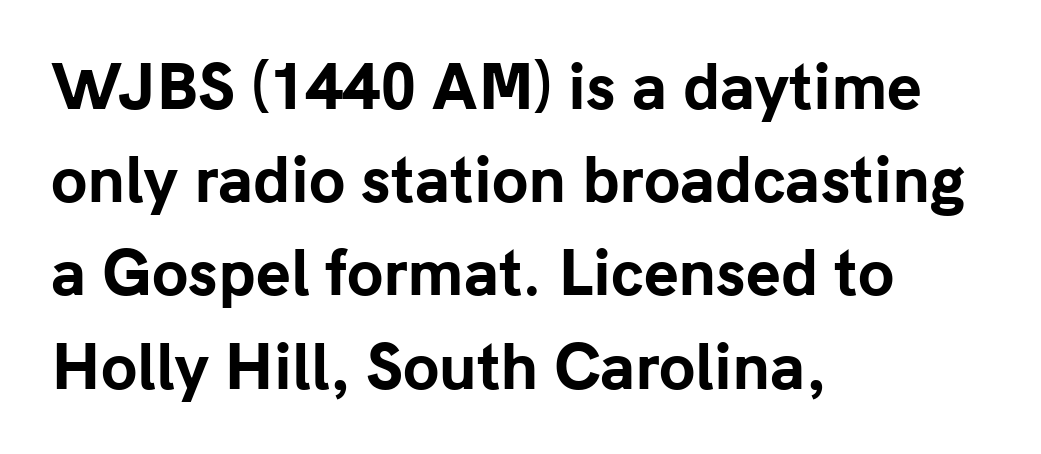
The image shows 59 px bold sans-serif type, upright; set left-aligned, normal line spacing (1.58x), normal letter spacing, not underlined; low stroke contrast and a medium x-height.
